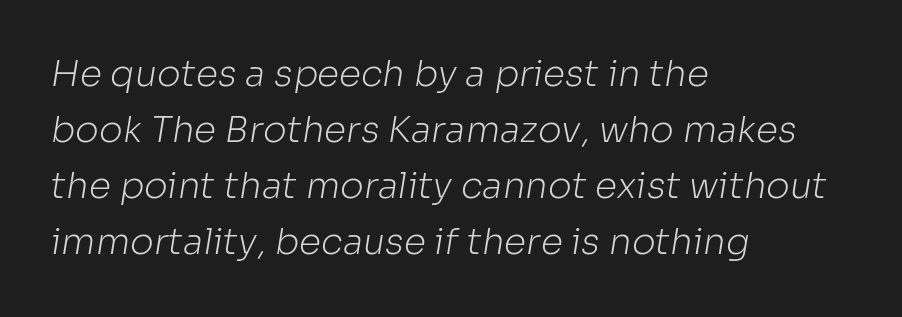
This is not heavy type; no bold has been used. The text block is weighted toward the left margin, trailing off unevenly rightward. The baseline area is clear. These lines are composed in type without serifs. Observe the ordinary spacing: letters are neighbours, not strangers. Baseline-to-baseline distance is the conventional proportion of letter height.
